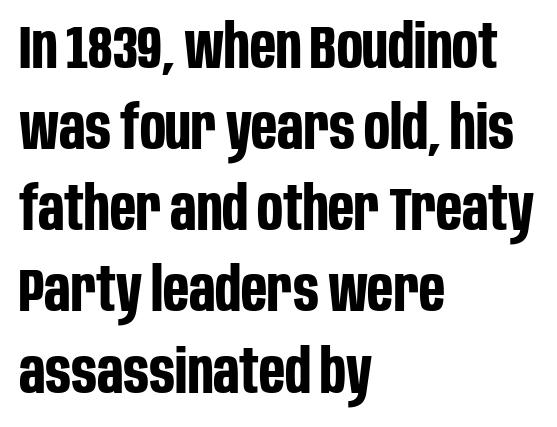
The image shows 61 px bold, condensed sans-serif type, upright; set left-aligned, normal line spacing (1.33x), normal letter spacing, not underlined; low stroke contrast and a large x-height.
